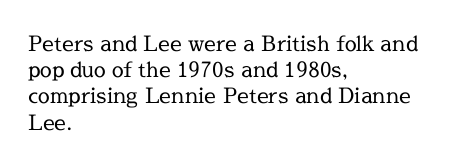
Does extra space separate the letters? No, they use regular spacing. Layout note: lines flush left. The area under the type is left untouched. This reads as an unemphasized weight, regular at the heaviest. This is roman type, the default non-slanted kind. Vertical spacing — default.
